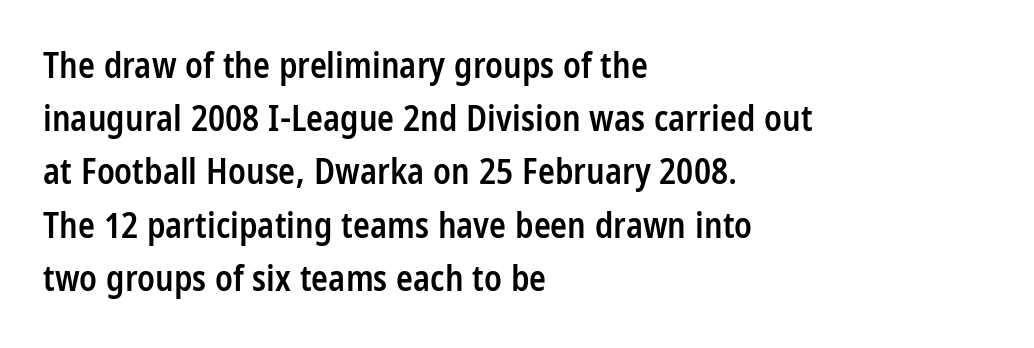
The image shows 35 px semibold, condensed sans-serif type, upright; set left-aligned, normal line spacing (1.52x), normal letter spacing, not underlined; low stroke contrast and a large x-height.
